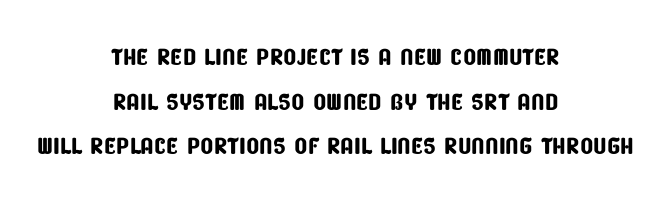
Q: Is the typeface a serif or a sans-serif typeface? A: Sans-serif.
Q: Is the text underlined? A: No.
Q: How is the paragraph aligned? A: Centered.
Q: Is the spacing between letters normal or unusually wide? A: Normal.
Q: Is the spacing between lines tight, normal or loose? A: Normal.
Q: Width (condensed, normal, or wide)? A: Condensed.
Q: Stroke contrast? A: Low.
Q: x-height? A: Large.
Q: Monospaced? A: No.
